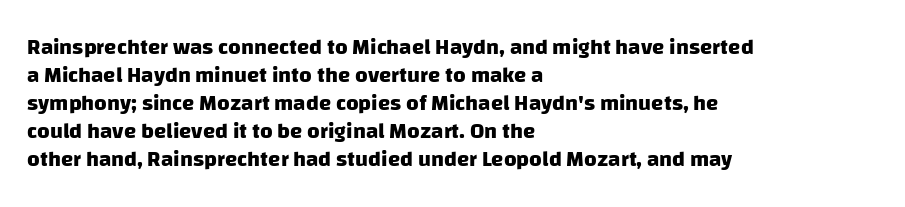
The image shows 22 px bold type; set left-aligned, normal line spacing (1.27x), normal letter spacing, not underlined.
